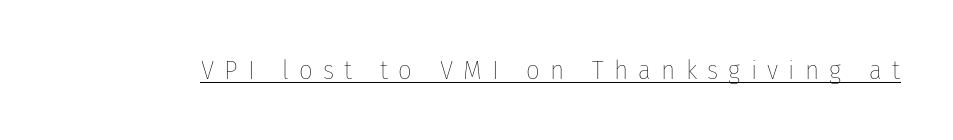
The image shows 27 px text type, upright; set unusually wide letter spacing (+0.38 em), underlined.
